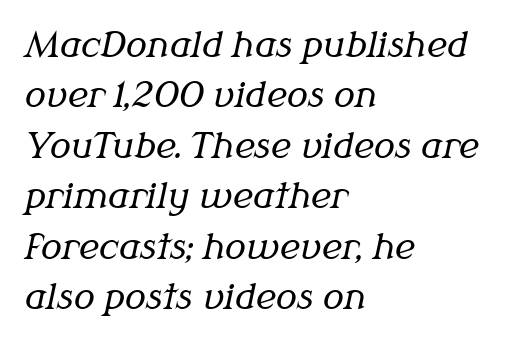
The face used here is proportionally spaced, like ordinary book or web type. Quick note: italic. A light-to-regular cut is what we see here. Look at the bottom of the vertical strokes: they flare into serifs here. The area under the type is left untouched.
